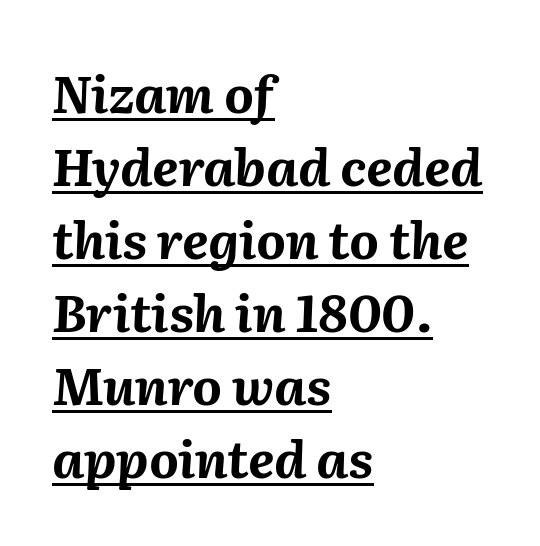
The image shows 51 px bold type, italic (leaning right); set left-aligned, normal line spacing (1.43x), normal letter spacing, underlined; medium stroke contrast and a medium x-height.
